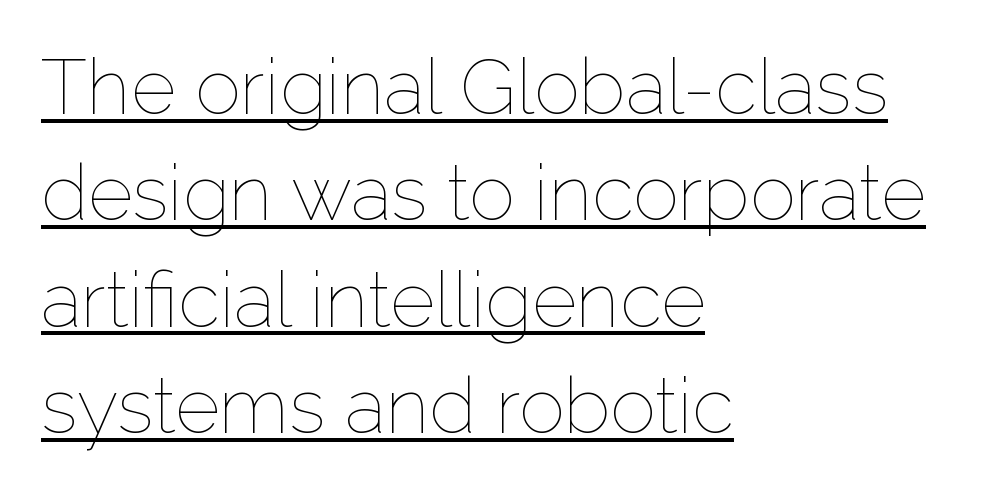
{"italic": "no", "bold": "no", "weight": "thin", "width": "normal", "stroke_contrast": "low", "x_height": "medium", "monospaced": "no", "underline": "yes", "align": "left", "line_spacing": "normal", "line_spacing_ratio": 1.38, "letter_spacing": "normal", "letter_spacing_em": 0.0, "glyph_px": 77}
